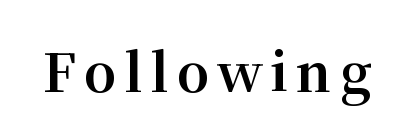
{"serif": "yes", "italic": "no", "bold": "yes", "weight": "bold", "width": "normal", "stroke_contrast": "medium", "x_height": "medium", "monospaced": "no", "underline": "no", "glyph_px": 52}
